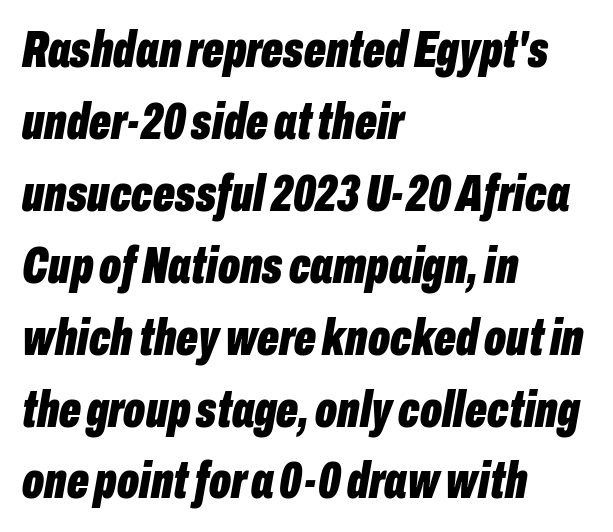
Look at the stroke-to-counter ratio: heavy, a bold. Does the copy run flush right? No — it runs flush left. Would a proofreader flag this as italicized? Yes. The space between consecutive lines is moderate. Check under the words: just untouched page. The letters sit at their default tracking, neither squeezed nor spread.
